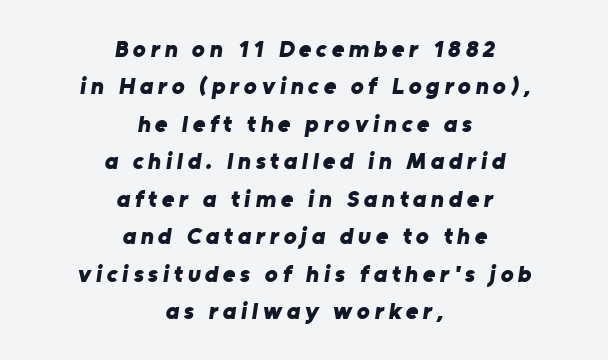
The image shows 24 px bold type; set centered, normal line spacing (1.56x), not underlined.
